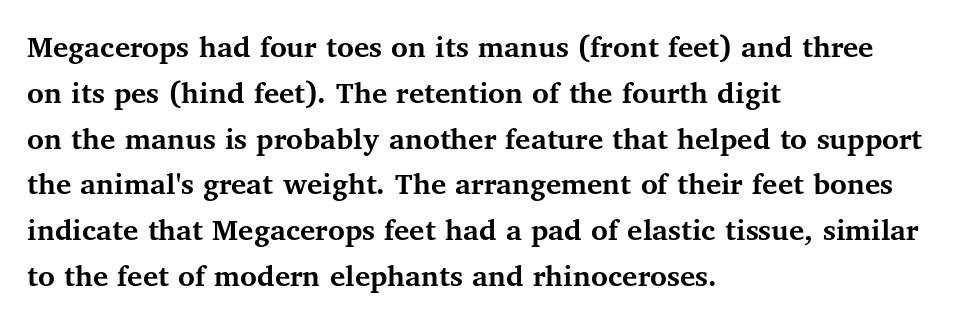
The image shows 32 px semibold serif type, upright; set left-aligned, normal line spacing (1.43x), normal letter spacing, not underlined; medium stroke contrast and a medium x-height.
